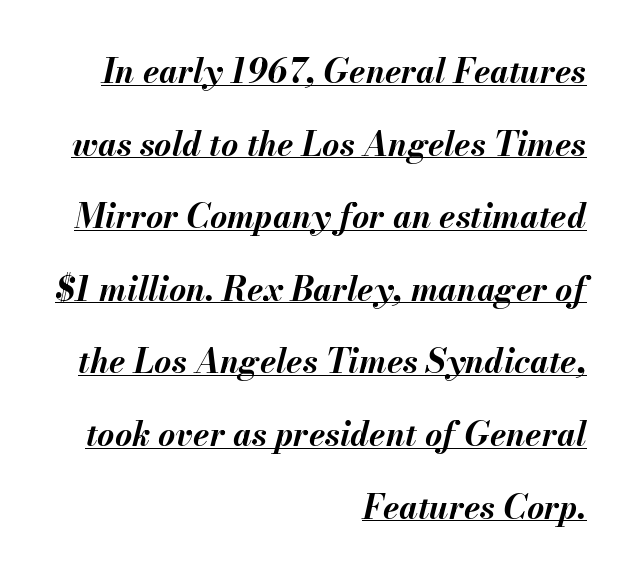
The image shows 33 px bold type, italic (leaning right); set right-aligned, loose line spacing (2.2x), normal letter spacing, underlined; medium stroke contrast and a small x-height.
